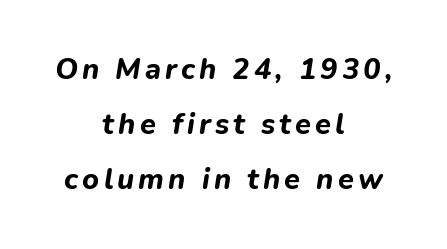
{"italic": "yes", "lean": "right", "slant_degrees": 9, "bold": "yes", "weight": "bold", "width": "normal", "stroke_contrast": "low", "x_height": "medium", "monospaced": "no", "underline": "no", "align": "center", "line_spacing_ratio": 1.89, "glyph_px": 29}
